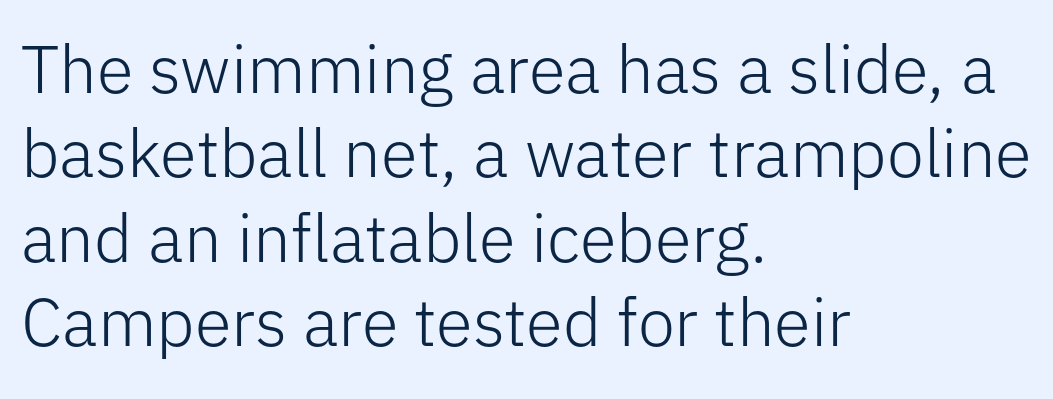
The image shows 67 px light sans-serif type, upright; set left-aligned, normal line spacing (1.26x), normal letter spacing, not underlined; low stroke contrast and a medium x-height.
